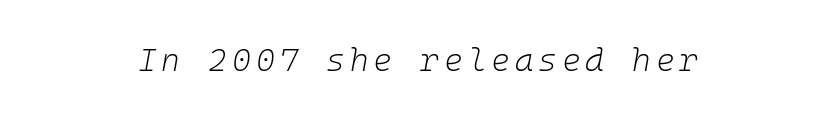
Q: Is the text bold? A: No.
Q: Is the text italic (slanted)? A: Yes, it leans right by about 10 degrees.
Q: Is the text underlined? A: No.
Q: How is the paragraph aligned? A: Centered.
Q: Width (condensed, normal, or wide)? A: Normal.
Q: Stroke contrast? A: Low.
Q: x-height? A: Medium.
Q: Monospaced? A: Yes.
